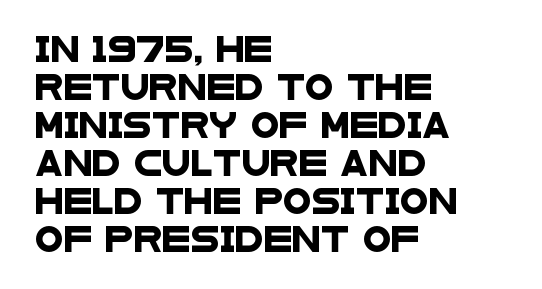
The image shows 26 px text type; set left-aligned, normal line spacing (1.46x), normal letter spacing, not underlined.
